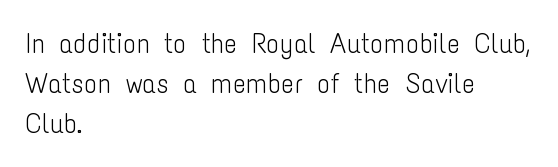
{"serif": "no", "italic": "no", "bold": "no", "weight": "light", "width": "condensed", "stroke_contrast": "low", "x_height": "medium", "monospaced": "no", "underline": "no", "align": "left", "line_spacing": "normal", "line_spacing_ratio": 1.42, "letter_spacing": "normal", "letter_spacing_em": 0.0, "glyph_px": 28}
